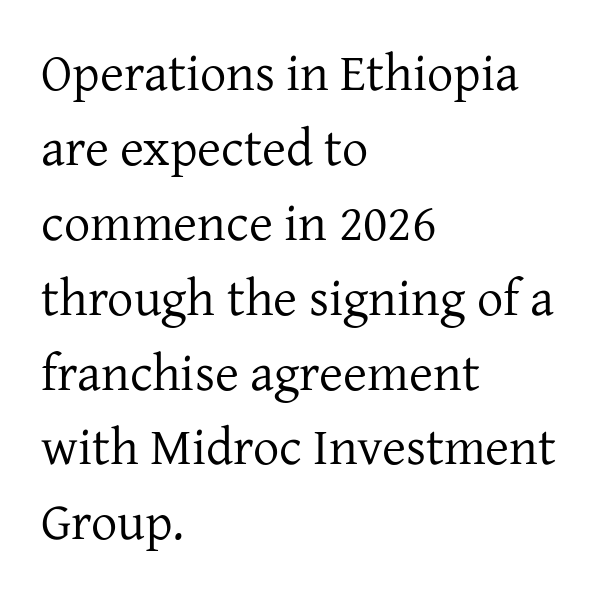
{"serif": "yes", "italic": "no", "bold": "no", "weight": "regular", "width": "normal", "stroke_contrast": "low", "x_height": "medium", "monospaced": "no", "underline": "no", "align": "left", "line_spacing": "normal", "line_spacing_ratio": 1.44, "letter_spacing": "normal", "letter_spacing_em": 0.0, "glyph_px": 52}
